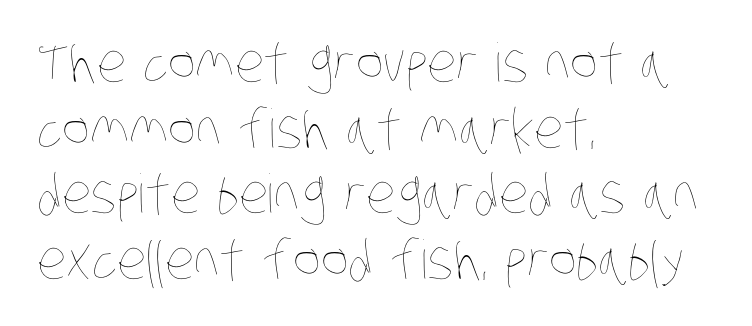
Q: Is the text bold? A: No.
Q: Is the text underlined? A: No.
Q: How is the paragraph aligned? A: Left-aligned.
Q: Is the spacing between letters normal or unusually wide? A: Normal.
Q: Width (condensed, normal, or wide)? A: Condensed.
Q: Stroke contrast? A: Low.
Q: x-height? A: Large.
Q: Monospaced? A: No.
